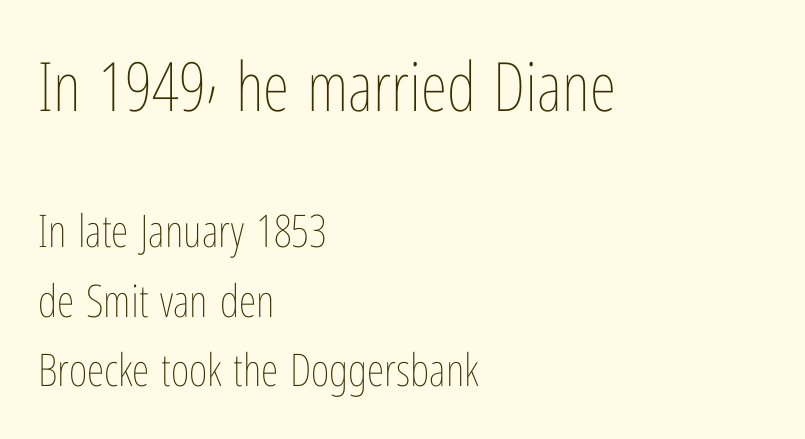
Vertical strokes here are truly vertical. The text block is weighted toward the left margin, trailing off unevenly rightward. The rendering uses a moderate line-height, typical for paragraphs. Heft: none added — not bold.
